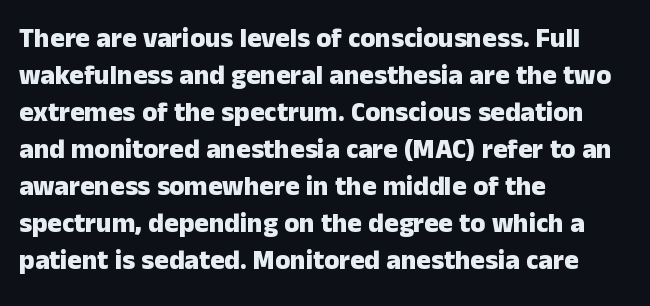
Q: Is the text bold? A: Yes.
Q: Is the text italic (slanted)? A: No, it is upright.
Q: Is the text underlined? A: No.
Q: How is the paragraph aligned? A: Left-aligned.
Q: Is the spacing between letters normal or unusually wide? A: Normal.
Q: Is the spacing between lines tight, normal or loose? A: Normal.
